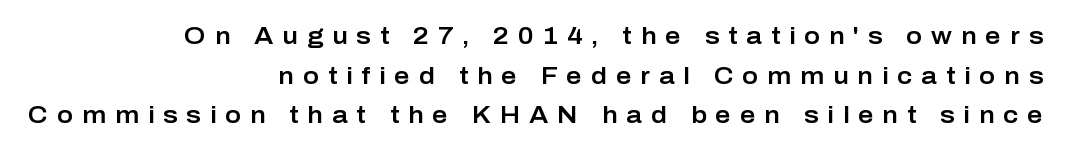
Q: Is the text italic (slanted)? A: No, it is upright.
Q: Is the text underlined? A: No.
Q: How is the paragraph aligned? A: Right-aligned.
Q: Is the spacing between letters normal or unusually wide? A: Unusually wide.
Q: Is the spacing between lines tight, normal or loose? A: Normal.
